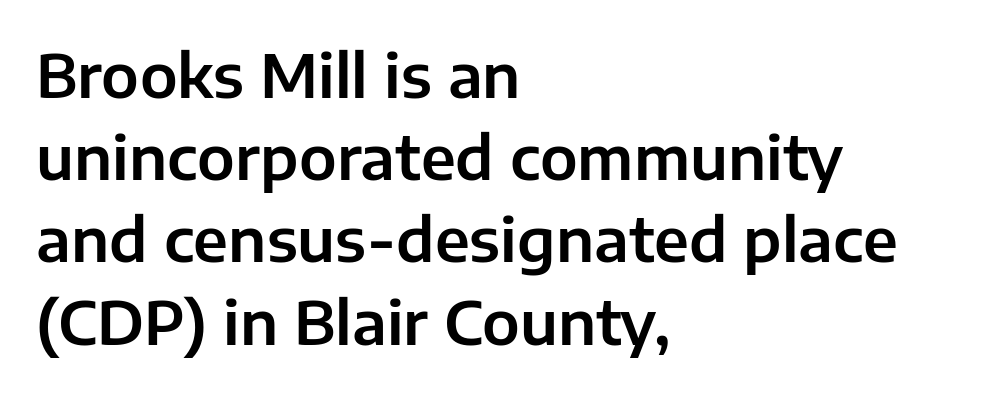
There is no visible air inserted between adjacent glyphs. Layout note: lines flush left. The specimen omits any rule beneath the text block's lines. Is this a sans? Yes — the strokes have no serifs. Each new line begins a customary step beneath the previous one. Every character sits straight up, as roman type does.
